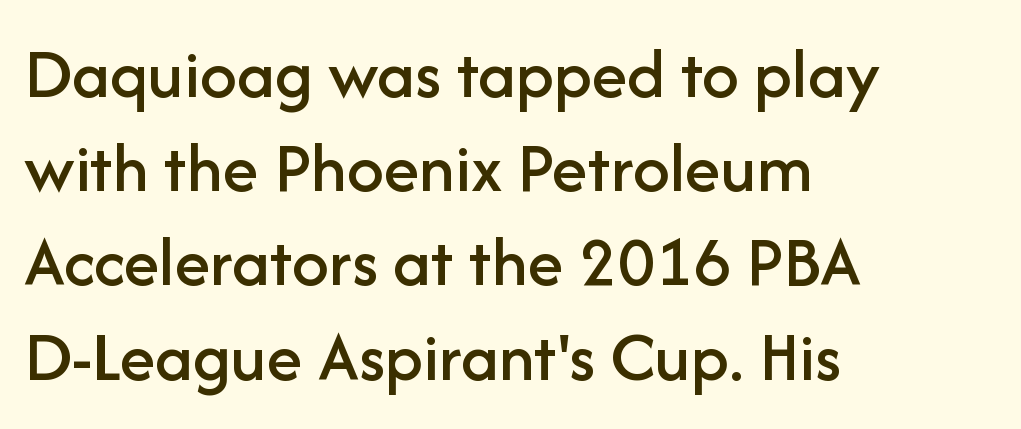
The type family on display is of the sans-serif kind. The letterforms sit shoulder to shoulder at normal distance. The block of text has a typical density, with ordinary space between rows. This is roman type, the default non-slanted kind. Character widths vary here, with narrow letters taking less room than wide ones.
